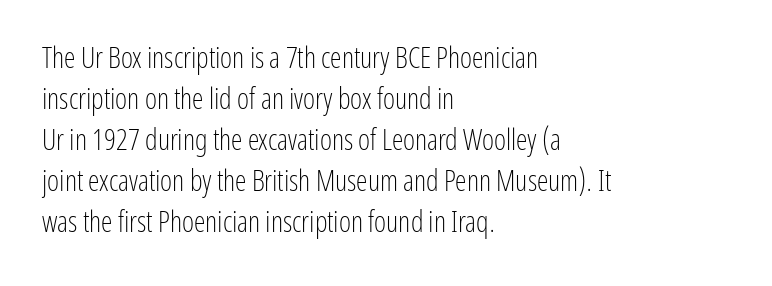
Q: Is the text bold? A: No.
Q: Is the text italic (slanted)? A: No, it is upright.
Q: Is the typeface a serif or a sans-serif typeface? A: Sans-serif.
Q: Is the text underlined? A: No.
Q: How is the paragraph aligned? A: Left-aligned.
Q: Is the spacing between letters normal or unusually wide? A: Normal.
Q: Is the spacing between lines tight, normal or loose? A: Normal.
Q: Width (condensed, normal, or wide)? A: Condensed.
Q: Stroke contrast? A: Low.
Q: x-height? A: Medium.
Q: Monospaced? A: No.
